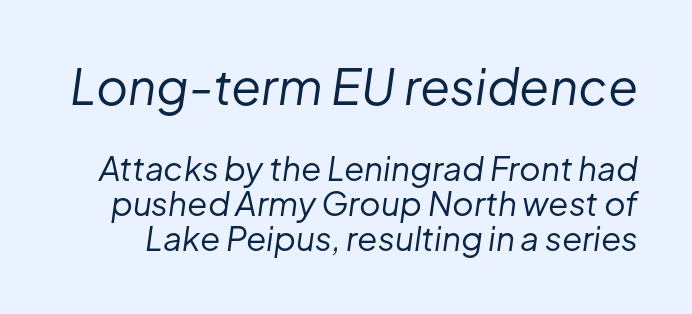
{"italic": "yes", "lean": "right", "slant_degrees": 8, "bold": "no", "weight": "regular", "width": "normal", "stroke_contrast": "low", "x_height": "medium", "monospaced": "no", "underline": "no", "line_spacing": "tight", "line_spacing_ratio": 1.07, "letter_spacing": "normal", "letter_spacing_em": 0.0, "larger_block": "first", "size_ratio": 1.48, "glyph_px": 49}
